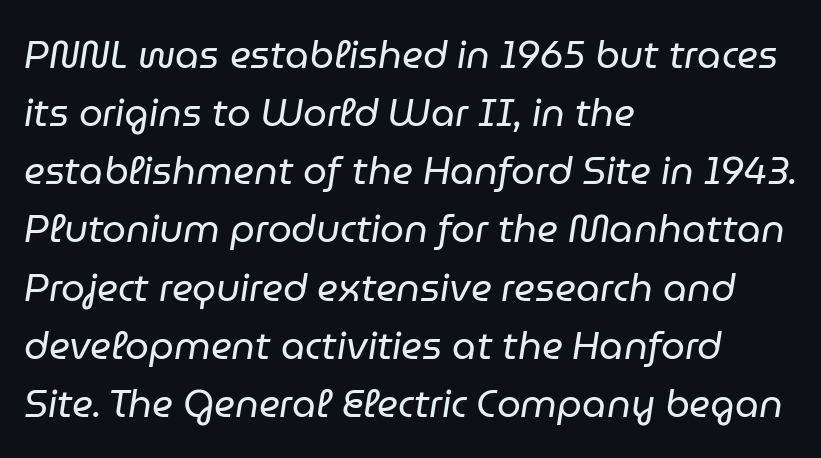
Honestly, the row spacing looks completely unremarkable. The gaps between neighbouring characters are ordinary and unremarkable. The rendering uses natural spacing where letterforms have individual widths. Horizontal alignment here is leftward, the default for most running prose. Unmarked baselines from the first word to the last.
